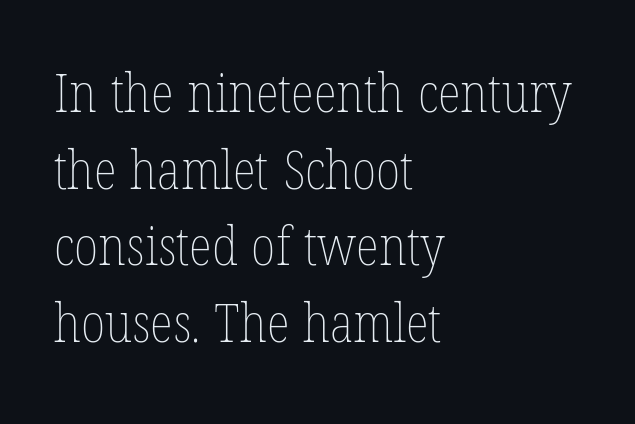
Q: Is the text bold? A: No.
Q: Is the text italic (slanted)? A: No, it is upright.
Q: Is the text underlined? A: No.
Q: How is the paragraph aligned? A: Left-aligned.
Q: Is the spacing between letters normal or unusually wide? A: Normal.
Q: Is the spacing between lines tight, normal or loose? A: Normal.
Q: Width (condensed, normal, or wide)? A: Condensed.
Q: Stroke contrast? A: Low.
Q: x-height? A: Medium.
Q: Monospaced? A: No.
